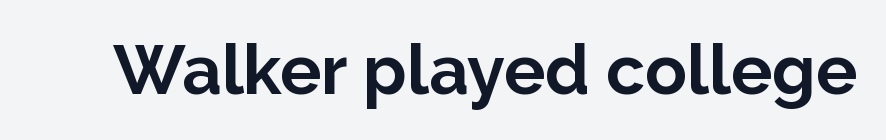
The type sits square on the baseline with zero lean. The sample has been set heavy, in full bold. These lines are rendered in a variable-pitch font. Font category for this specimen: sans-serif. Clear beneath every line of the passage. The letterforms sit shoulder to shoulder at normal distance.
